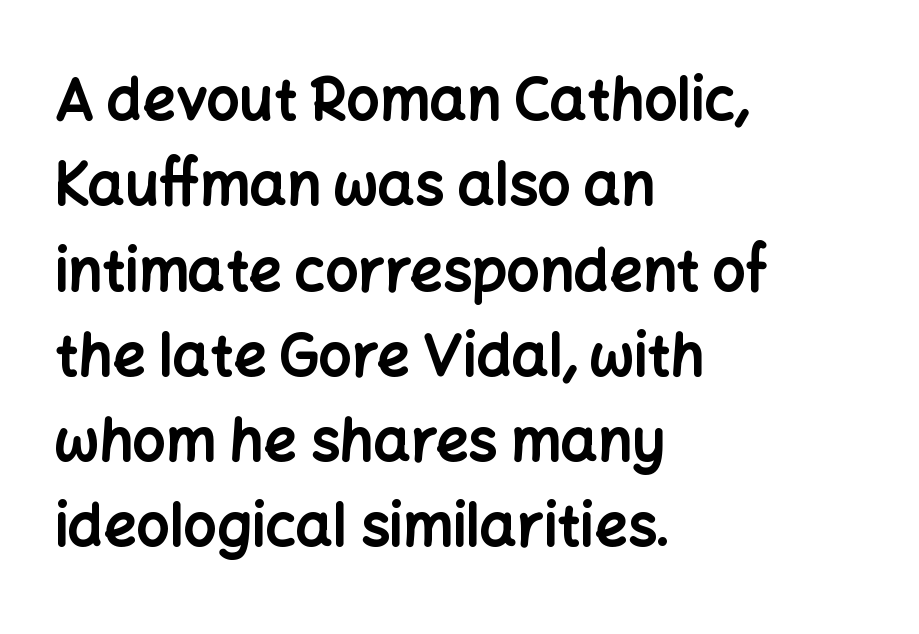
{"serif": "no", "italic": "no", "bold": "yes", "weight": "bold", "width": "normal", "stroke_contrast": "low", "x_height": "medium", "monospaced": "no", "underline": "no", "align": "left", "line_spacing": "normal", "line_spacing_ratio": 1.47, "letter_spacing": "normal", "letter_spacing_em": 0.0, "glyph_px": 58}
